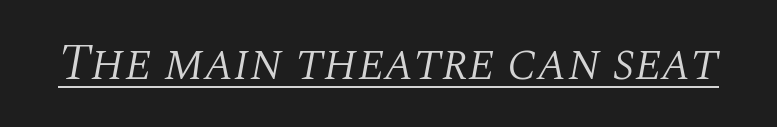
{"serif": "yes", "italic": "yes", "lean": "right", "slant_degrees": 10, "bold": "no", "weight": "light", "width": "normal", "stroke_contrast": "medium", "x_height": "large", "monospaced": "no", "underline": "yes", "letter_spacing": "normal", "letter_spacing_em": 0.0, "glyph_px": 51}
